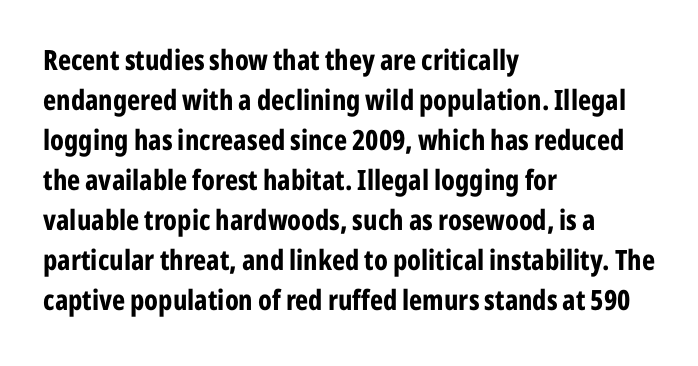
{"serif": "no", "italic": "no", "bold": "yes", "weight": "bold", "width": "condensed", "stroke_contrast": "low", "x_height": "medium", "monospaced": "no", "underline": "no", "align": "left", "line_spacing": "normal", "line_spacing_ratio": 1.43, "letter_spacing": "normal", "letter_spacing_em": 0.0, "glyph_px": 28}
